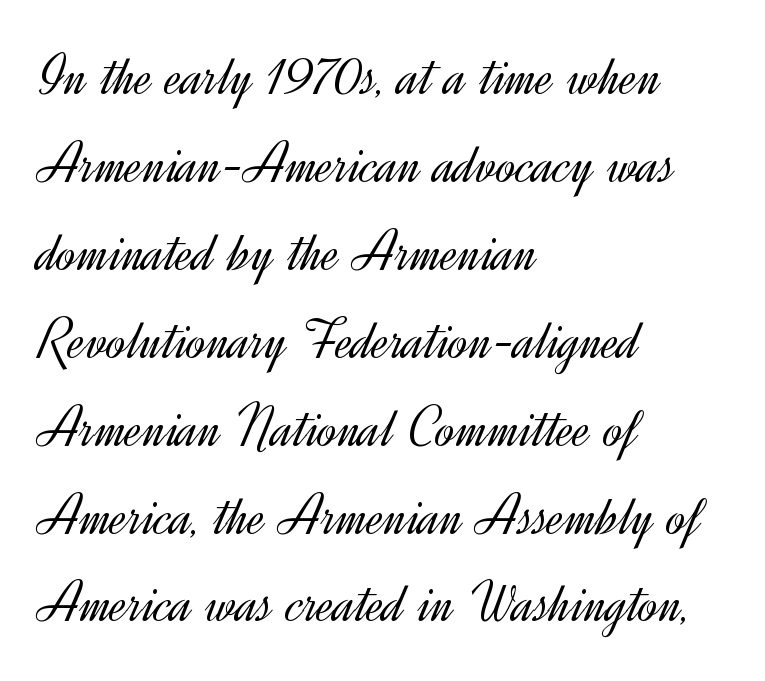
{"serif": "no", "bold": "no", "weight": "light", "width": "normal", "x_height": "small", "monospaced": "no", "underline": "no", "align": "left", "line_spacing": "normal", "line_spacing_ratio": 1.49, "letter_spacing": "normal", "letter_spacing_em": 0.0, "glyph_px": 59}
